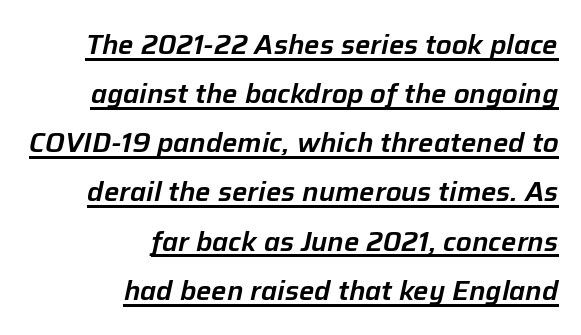
The image shows 27 px text type, italic (leaning right); set right-aligned, line spacing 1.82x, normal letter spacing, underlined.
